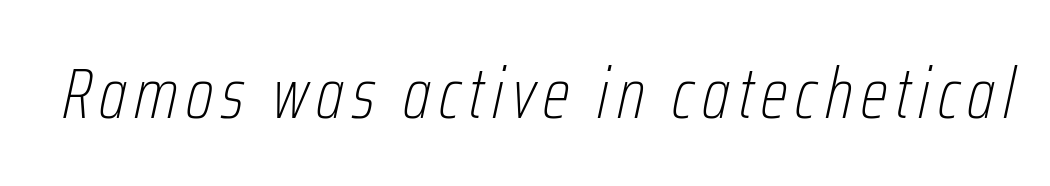
Character widths vary here, with narrow letters taking less room than wide ones. No chunkiness to these letters — they're not bold. The glyphs look as if they've been sheared to an angle. Descenders hang freely into open space.
